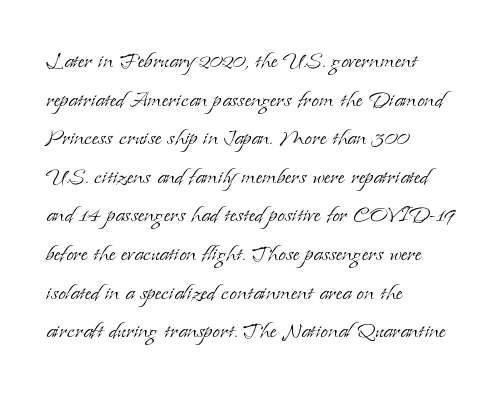
Stroke thickness stays within the range of a standard reading face or lighter. Notice how descenders clear the ascenders below comfortably — that's standard leading. There is no visible air inserted between adjacent glyphs. Casual observation: everything's shoved over to the left. The specimen omits any rule beneath the text block's lines.
